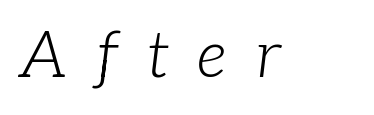
Q: Is the text bold? A: No.
Q: Is the text italic (slanted)? A: Yes, it leans right by about 7 degrees.
Q: Is the typeface a serif or a sans-serif typeface? A: Serif.
Q: Is the text underlined? A: No.
Q: Is the spacing between letters normal or unusually wide? A: Unusually wide.
Q: Width (condensed, normal, or wide)? A: Normal.
Q: Stroke contrast? A: Low.
Q: x-height? A: Medium.
Q: Monospaced? A: No.
